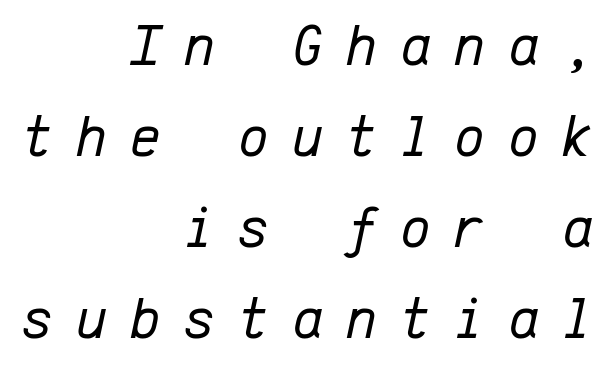
{"italic": "yes", "lean": "right", "slant_degrees": 12, "bold": "no", "weight": "regular", "width": "normal", "stroke_contrast": "low", "x_height": "medium", "monospaced": "yes", "underline": "no", "align": "right", "line_spacing": "normal", "line_spacing_ratio": 1.54, "letter_spacing": "wide", "letter_spacing_em": 0.39, "glyph_px": 59}
